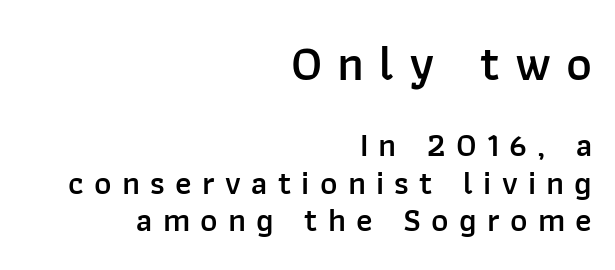
{"serif": "no", "italic": "no", "bold": "semi", "weight": "semibold", "width": "normal", "stroke_contrast": "low", "x_height": "medium", "monospaced": "no", "underline": "no", "align": "right", "line_spacing": "tight", "line_spacing_ratio": 1.14, "letter_spacing": "wide", "letter_spacing_em": 0.31, "larger_block": "first", "size_ratio": 1.48, "glyph_px": 49}
